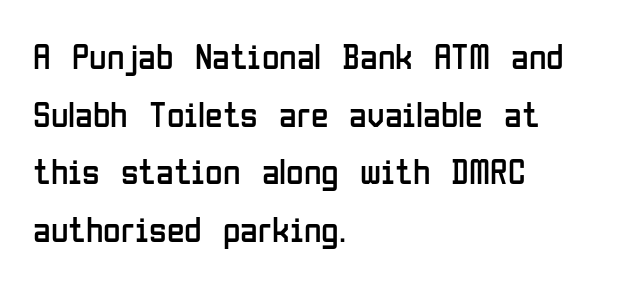
Teacher's note: observe the even left margin — that is flush-left alignment. Here the designer chose a conventional face with non-uniform glyph widths. Letters have the restrained weight of plain body copy at most. Italic: no, the glyphs are upright roman.
